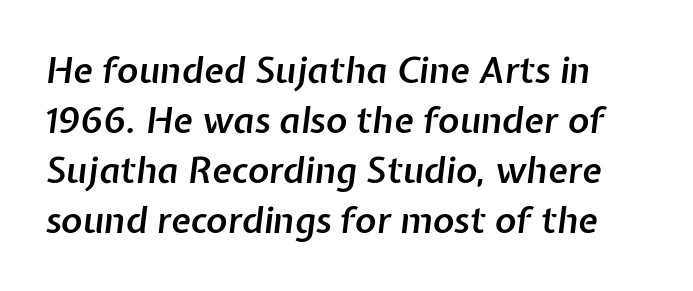
The image shows 36 px semibold type, italic (leaning right); set normal line spacing (1.39x), normal letter spacing, not underlined; low stroke contrast and a medium x-height.
